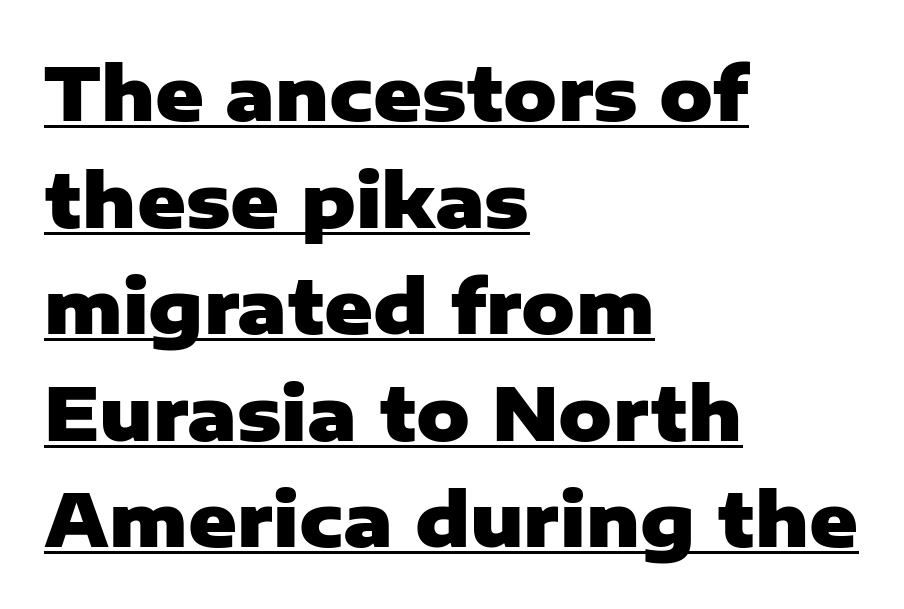
The image shows 74 px heavy sans-serif type, upright; set left-aligned, normal line spacing (1.44x), normal letter spacing, underlined; low stroke contrast and a medium x-height.
